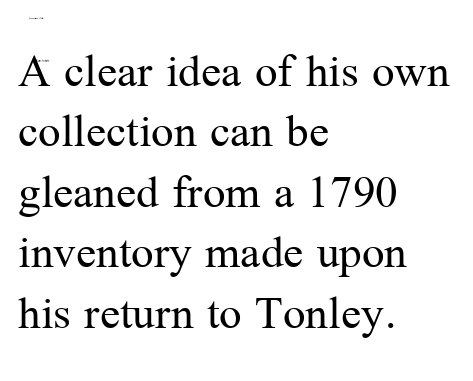
The image shows 50 px regular-weight serif type, upright; set left-aligned, line spacing 1.21x, normal letter spacing, not underlined; medium stroke contrast and a medium x-height.
